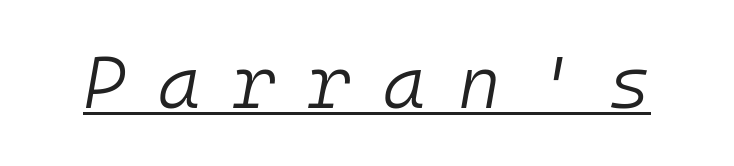
Q: Is the text bold? A: No.
Q: Is the text italic (slanted)? A: Yes, it leans right by about 10 degrees.
Q: Is the text underlined? A: Yes.
Q: Is the spacing between letters normal or unusually wide? A: Unusually wide.
Q: Width (condensed, normal, or wide)? A: Normal.
Q: Stroke contrast? A: Low.
Q: x-height? A: Medium.
Q: Monospaced? A: Yes.
